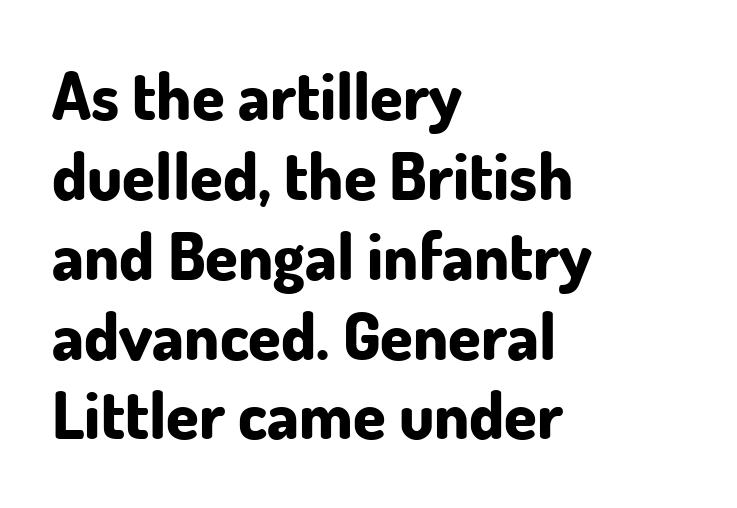
Q: Is the text bold? A: Yes.
Q: Is the text italic (slanted)? A: No, it is upright.
Q: Is the typeface a serif or a sans-serif typeface? A: Sans-serif.
Q: Is the text underlined? A: No.
Q: How is the paragraph aligned? A: Left-aligned.
Q: Is the spacing between letters normal or unusually wide? A: Normal.
Q: Width (condensed, normal, or wide)? A: Normal.
Q: Stroke contrast? A: Low.
Q: x-height? A: Small.
Q: Monospaced? A: No.
